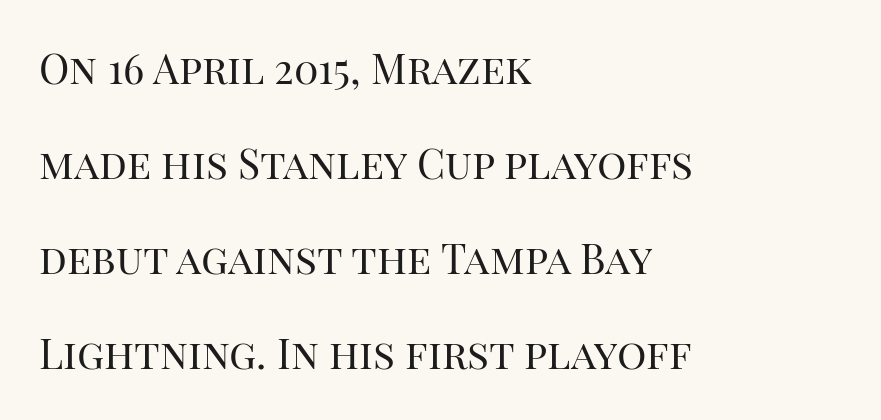
{"serif": "yes", "italic": "no", "bold": "no", "weight": "regular", "width": "normal", "stroke_contrast": "high", "x_height": "large", "monospaced": "no", "underline": "no", "align": "left", "line_spacing": "loose", "line_spacing_ratio": 2.32, "letter_spacing": "normal", "letter_spacing_em": 0.0, "glyph_px": 41}
